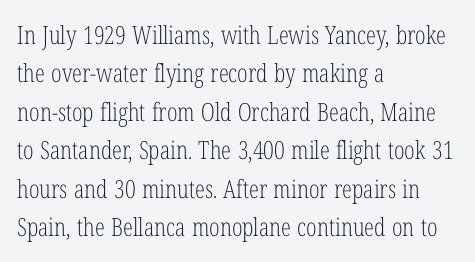
{"italic": "no", "bold": "no", "underline": "no", "align": "left", "line_spacing": "normal", "line_spacing_ratio": 1.54, "letter_spacing": "normal", "letter_spacing_em": 0.0, "glyph_px": 25}
